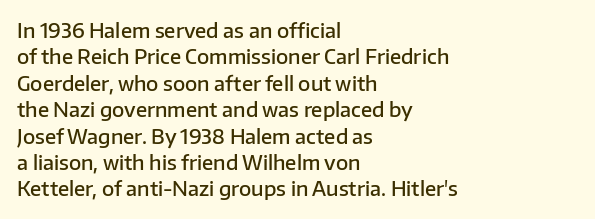
{"italic": "no", "bold": "semi", "underline": "no", "align": "left", "line_spacing": "normal", "line_spacing_ratio": 1.32, "letter_spacing": "normal", "letter_spacing_em": 0.0, "glyph_px": 20}
